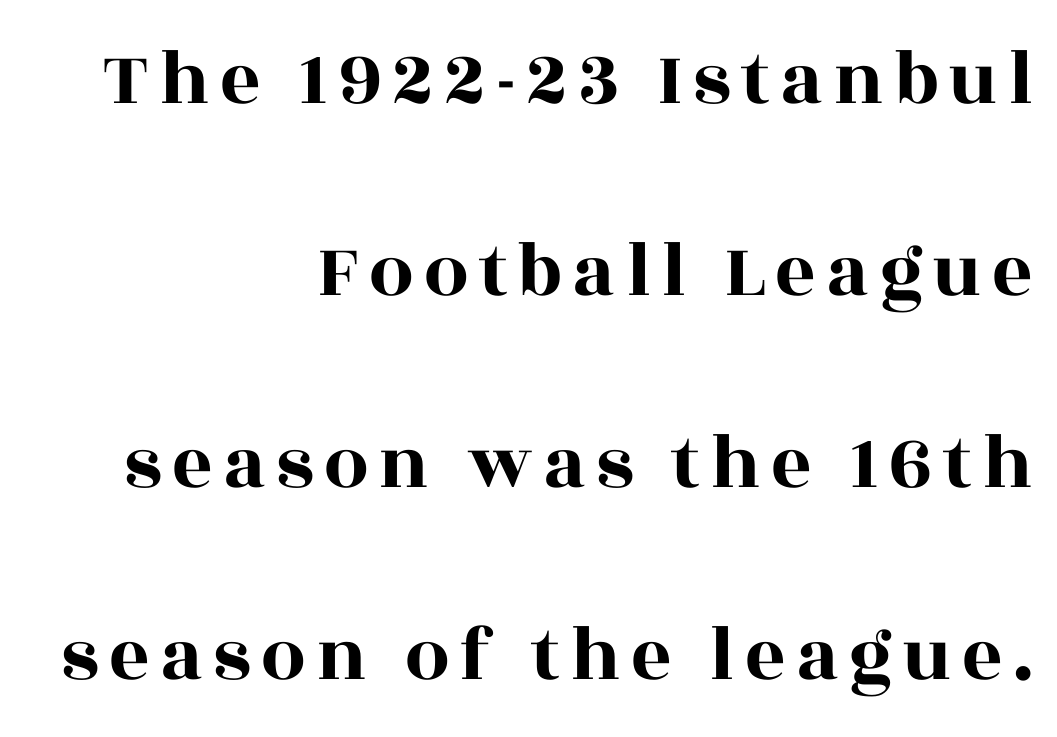
Small tapered or slab feet sit at the stroke ends, so this counts as serif. In terms of posture, this sample is upright. A bare baseline throughout the passage. The paragraph has a hard right edge and a soft left edge. How would I describe the line gaps? Wide and relaxed. The face used here is proportionally spaced, like ordinary book or web type.
